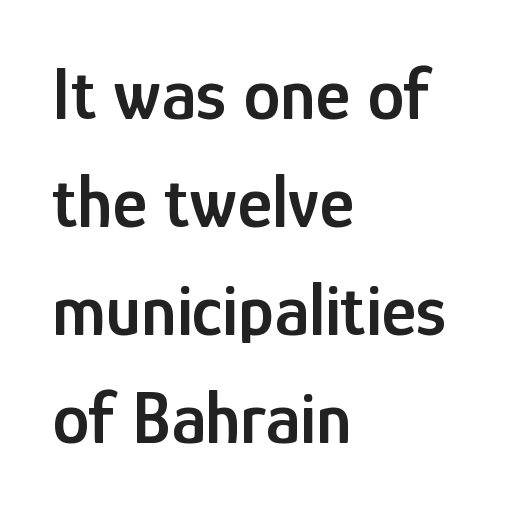
The passage shown is typeset with a sans-serif family. The gap between lines stays unmarked. As a designer I'd log this as weight 600, semibold. This rendering uses left alignment, leaving the right contour irregular. The vertical gap from one line to the next is medium. No italicization has been applied; the sample stays upright.
